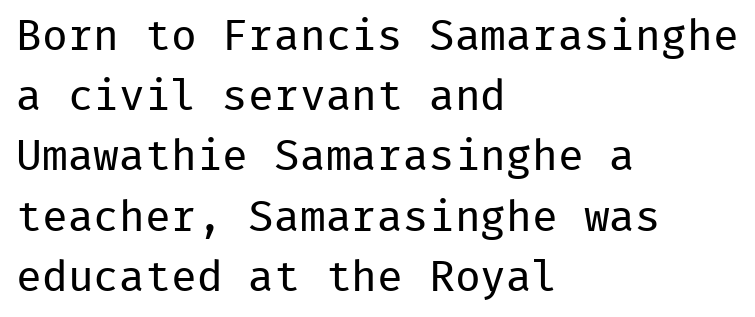
The image shows 43 px regular-weight sans-serif type, upright, monospaced; set left-aligned, normal line spacing (1.4x), normal letter spacing, not underlined; low stroke contrast and a medium x-height.
